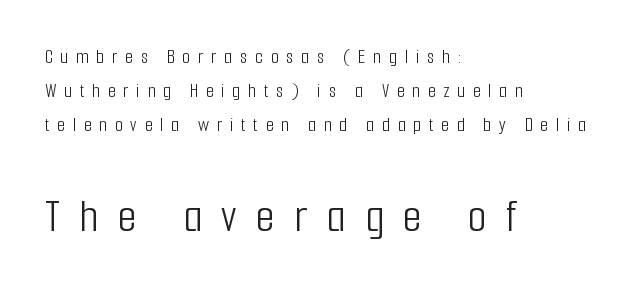
The image shows 49 px light, condensed sans-serif type, upright; set left-aligned, normal line spacing (1.7x), unusually wide letter spacing (+0.39 em), not underlined; the second (bottom) block is 2.45x larger; low stroke contrast and a medium x-height.
